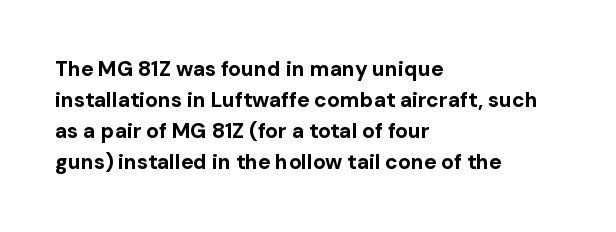
The image shows 21 px bold type, upright; set left-aligned, normal line spacing (1.48x), normal letter spacing, not underlined.
